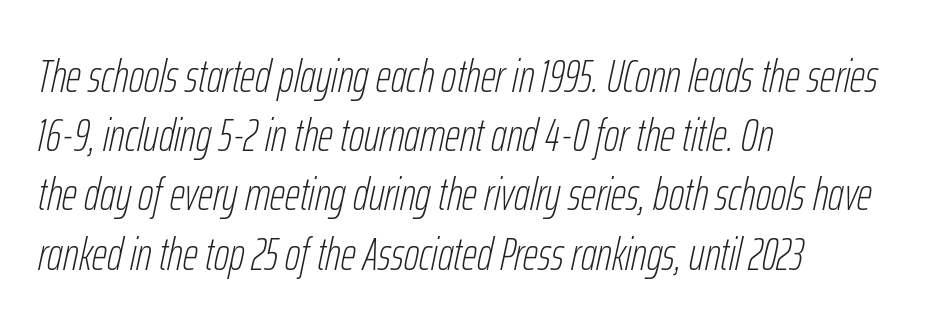
{"italic": "yes", "lean": "right", "slant_degrees": 12, "bold": "no", "weight": "thin", "width": "condensed", "stroke_contrast": "low", "x_height": "medium", "monospaced": "no", "underline": "no", "align": "left", "line_spacing": "normal", "line_spacing_ratio": 1.26, "letter_spacing": "normal", "letter_spacing_em": 0.0, "glyph_px": 47}
